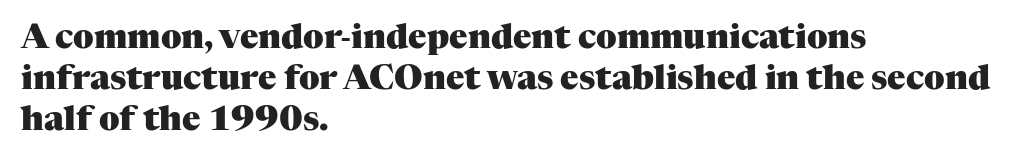
The image shows 34 px heavy serif type, upright; set left-aligned, line spacing 1.21x, normal letter spacing, not underlined; medium stroke contrast and a medium x-height.
